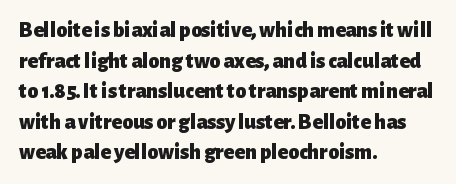
The image shows 22 px bold type, upright; set left-aligned, normal line spacing (1.39x), normal letter spacing, not underlined.
